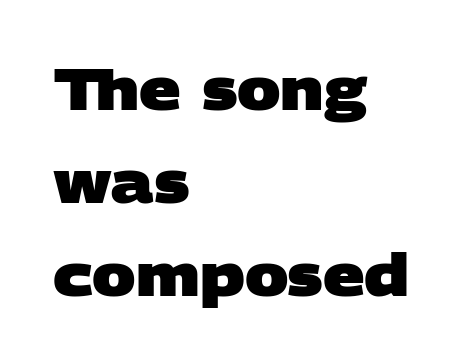
Interline gaps are of average width in this sample. Spacing verdict: proportional, widths tailored to each character. Letters rest on an invisible, unmarked baseline. Emphasis by weight is at full strength: bold. The tracking reads as untouched default to a designer's eye.
